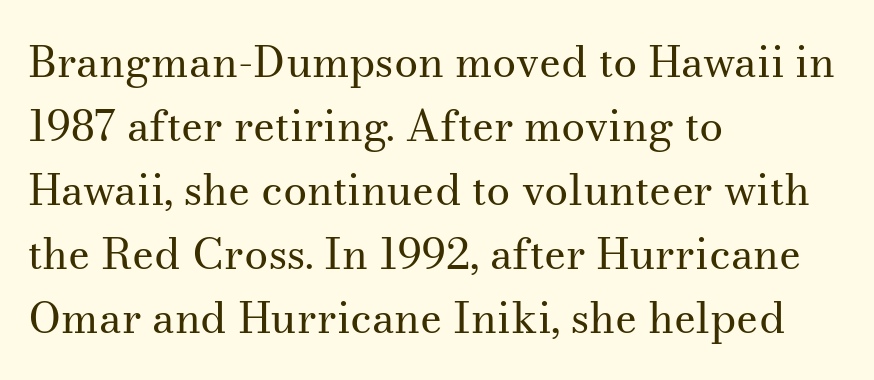
How would I describe the line gaps? Plain and ordinary. Stem width sits at or under what a default text font uses. The axis of the letterforms is exactly vertical. A typesetter would call this proportional, since set widths differ per character. In terms of letterspacing, this is plain default setting. Old-style or modern, the face here clearly has serifs.
